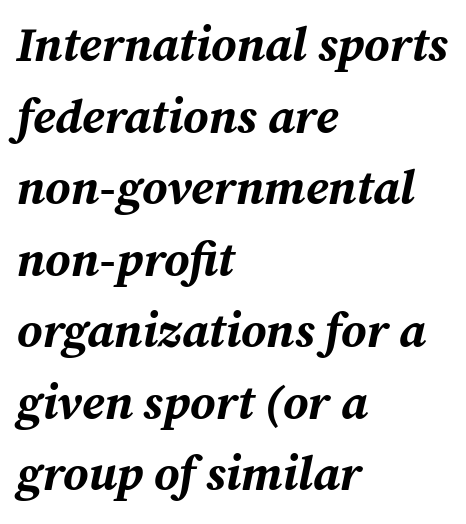
This sample uses an oblique cut, with every glyph tilted off the vertical. The face used here is proportionally spaced, like ordinary book or web type. As a designer I'd log this as weight 700, bold. A classic flush-left, rag-right setting is used for this passage. What stands out about the letter spacing? Nothing — it is the standard amount.
